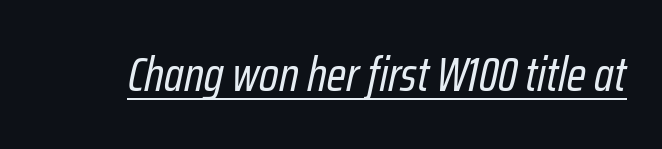
Q: Is the text bold? A: No.
Q: Is the text italic (slanted)? A: Yes, it leans right by about 12 degrees.
Q: Is the text underlined? A: Yes.
Q: Is the spacing between letters normal or unusually wide? A: Normal.
Q: Width (condensed, normal, or wide)? A: Condensed.
Q: Stroke contrast? A: Low.
Q: x-height? A: Medium.
Q: Monospaced? A: No.
